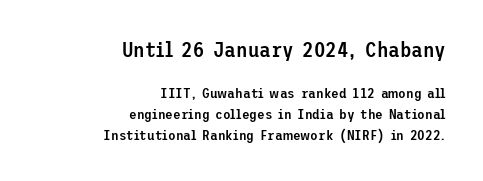
The image shows 21 px text type, upright; set right-aligned, normal line spacing (1.49x), normal letter spacing, not underlined; the first (top) block is 1.5x larger.
